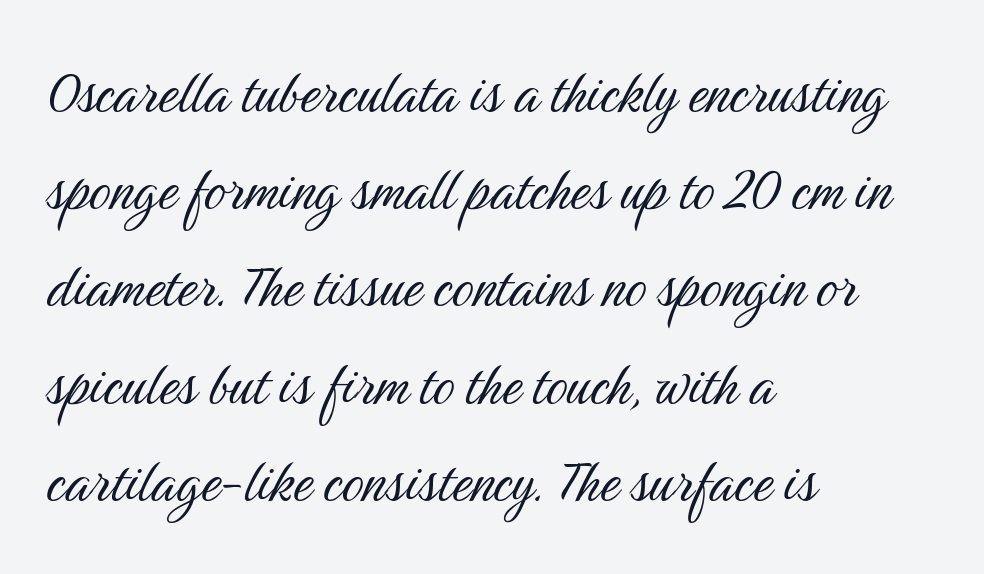
Unlike a traditional serif, this face leaves its strokes unadorned. The text block is weighted toward the left margin, trailing off unevenly rightward. Each row of text sits above clean, open space. Baseline-to-baseline distance is the conventional proportion of letter height. How are the letters spaced? Ordinarily, with no added tracking.
